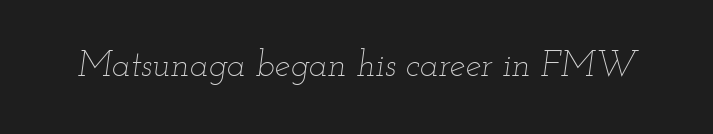
The image shows 35 px thin, wide type, italic (leaning right); set normal letter spacing, not underlined; low stroke contrast and a small x-height.
